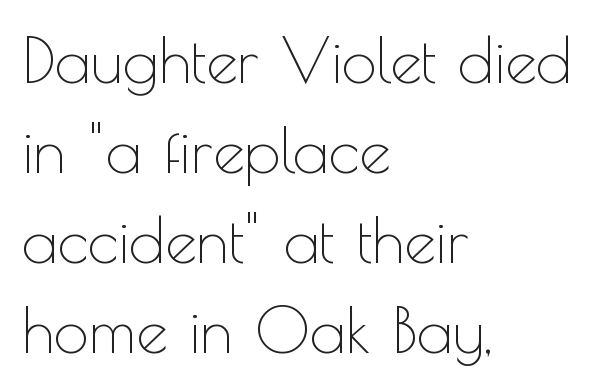
The image shows 63 px thin sans-serif type, upright; set left-aligned, normal line spacing (1.43x), normal letter spacing, not underlined; a small x-height.
